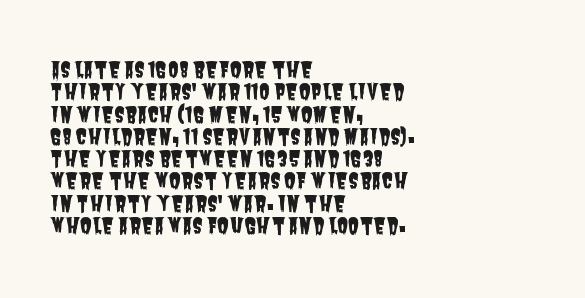
{"underline": "no", "align": "left", "line_spacing": "tight", "line_spacing_ratio": 1.06, "letter_spacing": "normal", "letter_spacing_em": 0.0, "glyph_px": 21}
